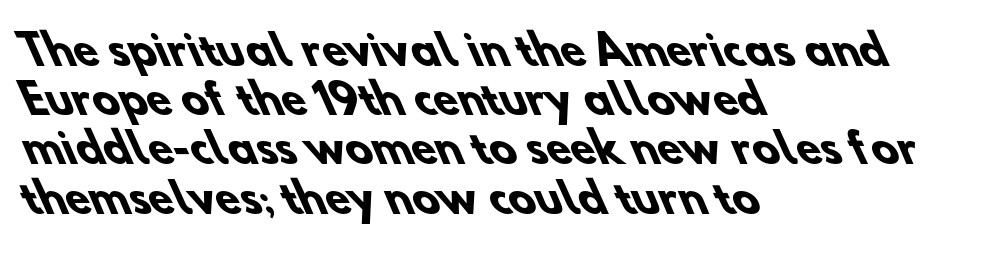
The image shows 40 px heavy sans-serif type; set left-aligned, line spacing 1.23x, normal letter spacing, not underlined; low stroke contrast and a small x-height.
